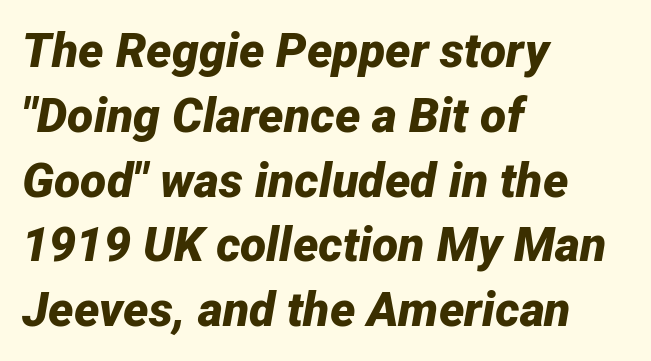
Summary of weight: heavy, a full bold. Does extra space separate the letters? No, they use regular spacing. Alignment: flush left. The specimen reads as italic at a glance.
